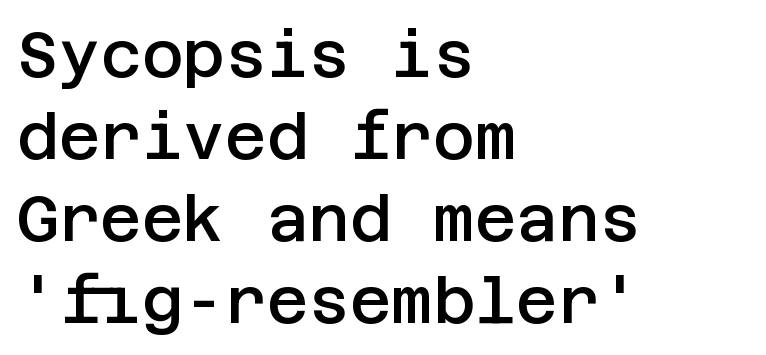
{"serif": "no", "italic": "no", "bold": "semi", "weight": "semibold", "width": "normal", "stroke_contrast": "low", "x_height": "large", "underline": "no", "align": "left", "line_spacing": "normal", "line_spacing_ratio": 1.28, "letter_spacing": "normal", "letter_spacing_em": 0.0, "glyph_px": 64}
